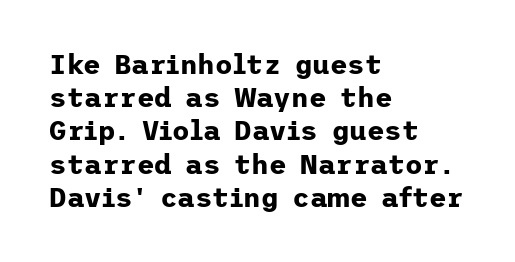
Q: Is the text bold? A: Yes.
Q: Is the text italic (slanted)? A: No, it is upright.
Q: Is the text underlined? A: No.
Q: How is the paragraph aligned? A: Left-aligned.
Q: Is the spacing between letters normal or unusually wide? A: Normal.
